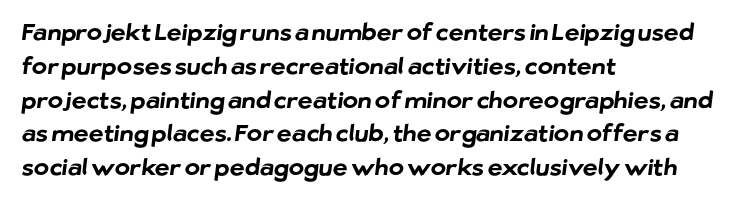
Q: Is the text bold? A: Yes.
Q: Is the text underlined? A: No.
Q: How is the paragraph aligned? A: Left-aligned.
Q: Is the spacing between letters normal or unusually wide? A: Normal.
Q: Is the spacing between lines tight, normal or loose? A: Normal.
